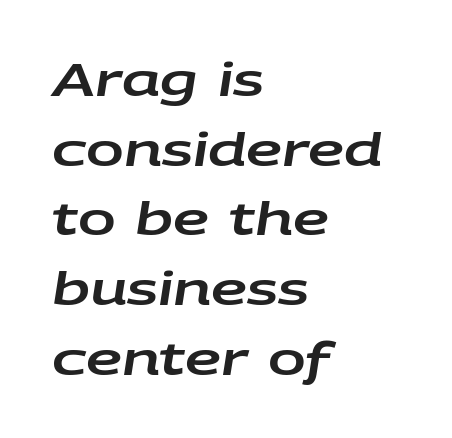
Q: Is the text italic (slanted)? A: Yes, it leans right by about 9 degrees.
Q: Is the text underlined? A: No.
Q: How is the paragraph aligned? A: Left-aligned.
Q: Is the spacing between letters normal or unusually wide? A: Normal.
Q: Is the spacing between lines tight, normal or loose? A: Normal.
Q: Width (condensed, normal, or wide)? A: Wide.
Q: Stroke contrast? A: Low.
Q: x-height? A: Large.
Q: Monospaced? A: No.
